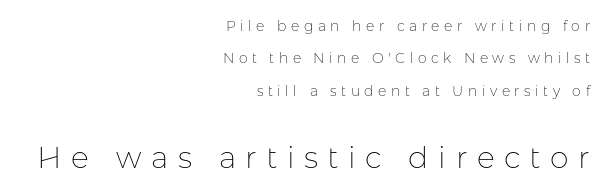
Q: Is the text bold? A: No.
Q: Is the text italic (slanted)? A: No, it is upright.
Q: Is the typeface a serif or a sans-serif typeface? A: Sans-serif.
Q: Is the text underlined? A: No.
Q: How is the paragraph aligned? A: Right-aligned.
Q: Is the spacing between letters normal or unusually wide? A: Unusually wide.
Q: Is the spacing between lines tight, normal or loose? A: Loose.
Q: Which block of text is set in a larger size, the first (top) or the second (bottom)? A: The second (bottom) one.
Q: Width (condensed, normal, or wide)? A: Normal.
Q: Stroke contrast? A: Low.
Q: x-height? A: Medium.
Q: Monospaced? A: No.
